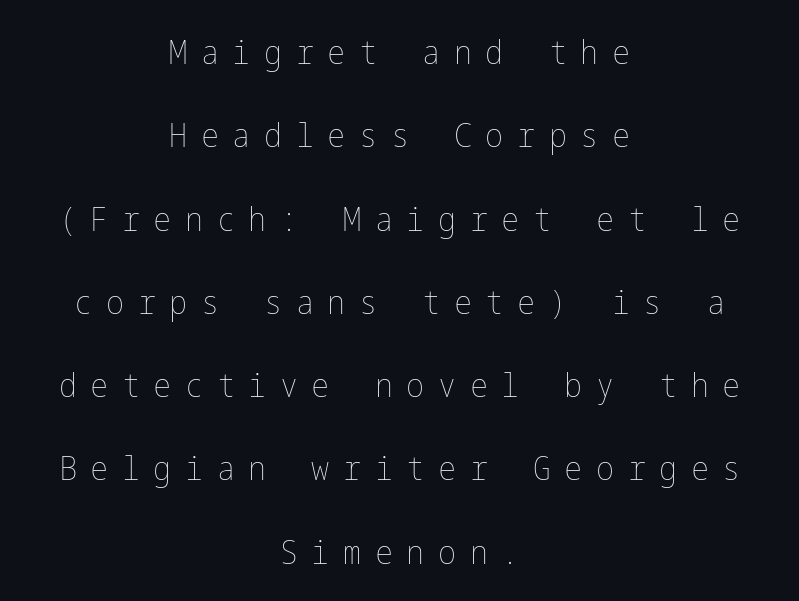
{"italic": "no", "bold": "no", "weight": "thin", "width": "condensed", "stroke_contrast": "low", "x_height": "medium", "underline": "no", "align": "center", "line_spacing": "loose", "line_spacing_ratio": 2.45, "letter_spacing": "wide", "letter_spacing_em": 0.4, "glyph_px": 34}
